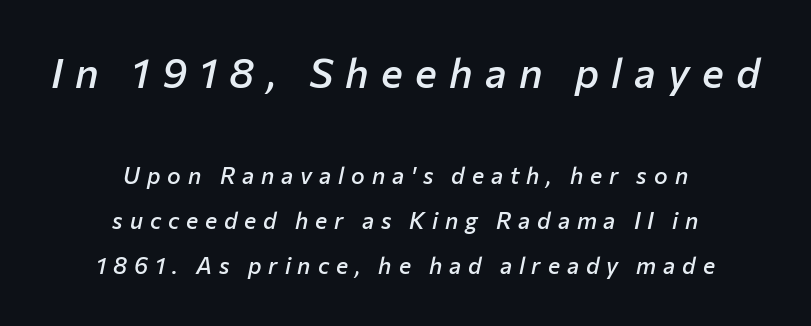
Q: Is the text bold? A: Semi-bold.
Q: Is the text italic (slanted)? A: Yes, it leans right by about 12 degrees.
Q: Is the text underlined? A: No.
Q: How is the paragraph aligned? A: Centered.
Q: Is the spacing between letters normal or unusually wide? A: Unusually wide.
Q: Is the spacing between lines tight, normal or loose? A: Loose.
Q: Which block of text is set in a larger size, the first (top) or the second (bottom)? A: The first (top) one.
Q: Width (condensed, normal, or wide)? A: Normal.
Q: Stroke contrast? A: Low.
Q: x-height? A: Medium.
Q: Monospaced? A: No.
